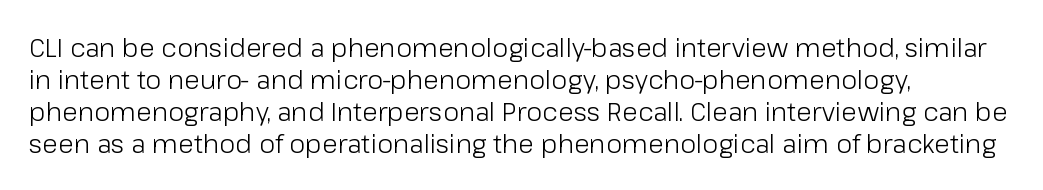
The passage shown is not underscored anywhere. Words appear dense and cohesive because spacing is normal. Alignment: flush left. Unlike italic type, these characters show no tilt at all.
